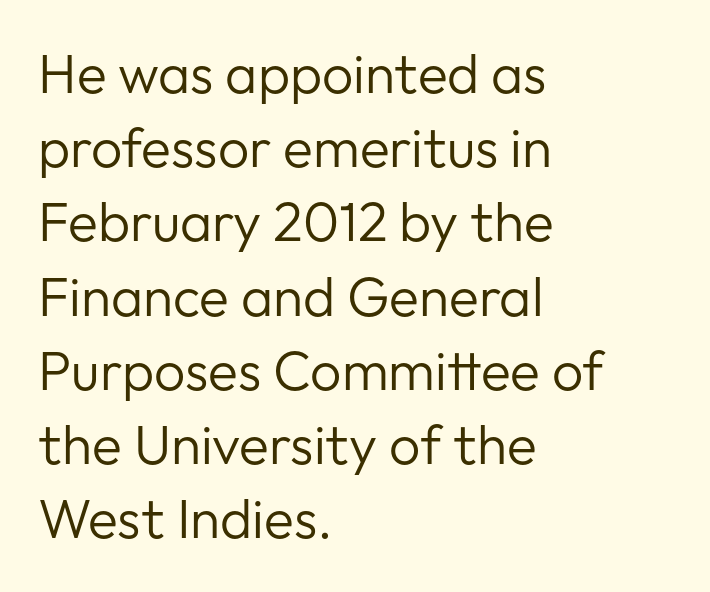
Observe the absence of serifs on each vertical stroke in this sample. Spacing between characters is what you'd get straight out of the box. Character widths vary here, with narrow letters taking less room than wide ones. A quiet, ordinary-to-light weight characterises the typeface. Bare-footed words on every line. Rendered with straight, roman letterforms.
